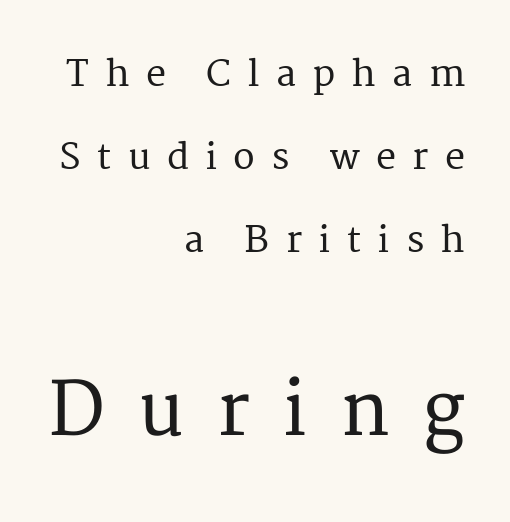
The image shows 73 px serif type, upright; set right-aligned, loose line spacing (2.3x), unusually wide letter spacing (+0.45 em), not underlined; the second (bottom) block is 2.03x larger; medium stroke contrast and a medium x-height.
